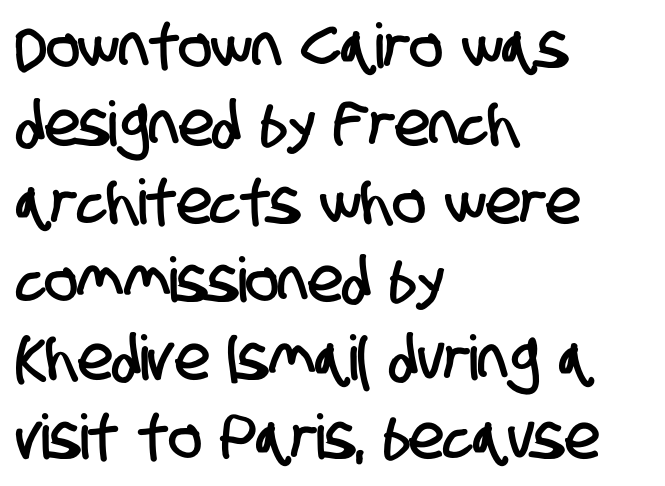
{"serif": "no", "width": "condensed", "stroke_contrast": "low", "x_height": "large", "monospaced": "no", "underline": "no", "align": "left", "line_spacing": "normal", "line_spacing_ratio": 1.26, "letter_spacing": "normal", "letter_spacing_em": 0.0, "glyph_px": 62}
